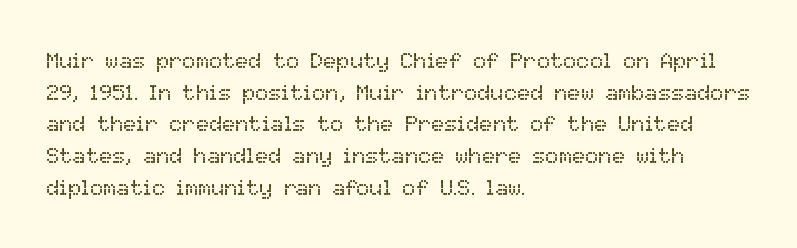
{"italic": "no", "bold": "no", "underline": "no", "align": "left", "line_spacing": "normal", "line_spacing_ratio": 1.44, "letter_spacing": "normal", "letter_spacing_em": 0.0, "glyph_px": 22}
